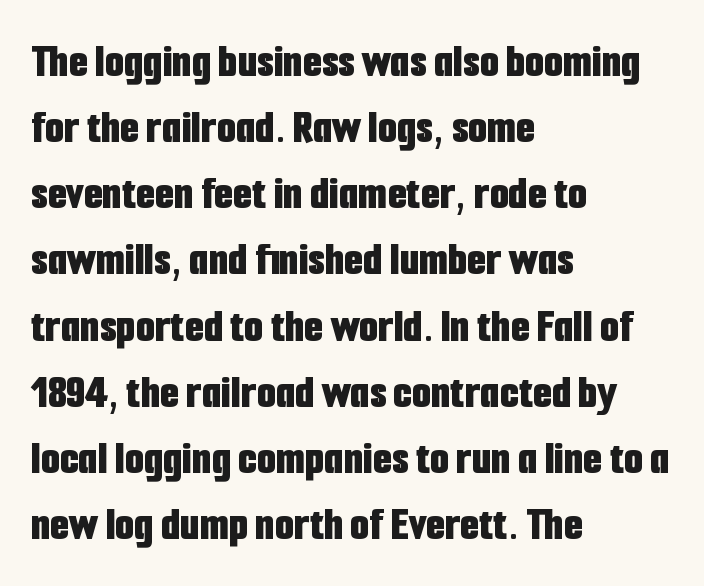
The image shows 49 px bold, condensed sans-serif type, upright; set left-aligned, normal line spacing (1.35x), normal letter spacing, not underlined; low stroke contrast and a medium x-height.
